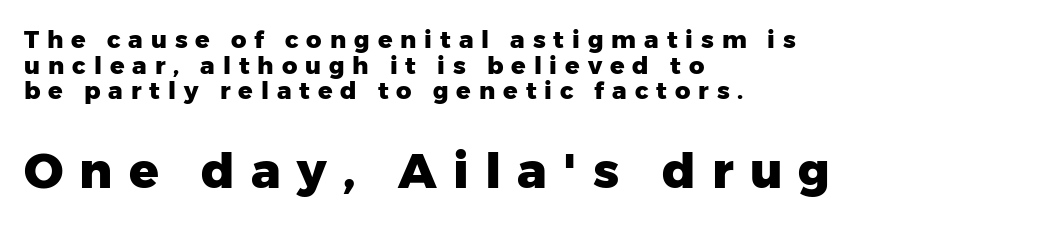
{"serif": "no", "italic": "no", "bold": "yes", "weight": "heavy", "width": "normal", "stroke_contrast": "low", "x_height": "medium", "monospaced": "no", "underline": "no", "align": "left", "line_spacing": "tight", "line_spacing_ratio": 1.07, "letter_spacing": "wide", "letter_spacing_em": 0.33, "larger_block": "second", "size_ratio": 2.04, "glyph_px": 49}
